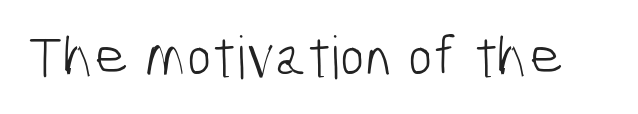
Q: Is the text bold? A: No.
Q: Is the typeface a serif or a sans-serif typeface? A: Sans-serif.
Q: Is the text underlined? A: No.
Q: Is the spacing between letters normal or unusually wide? A: Normal.
Q: Width (condensed, normal, or wide)? A: Condensed.
Q: Stroke contrast? A: Low.
Q: x-height? A: Medium.
Q: Monospaced? A: No.
